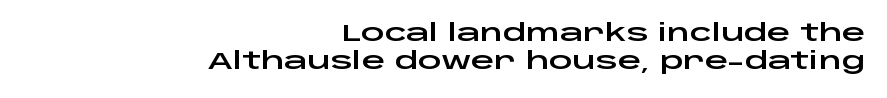
Leftover space on each line is placed entirely before the opening word. The space beneath each line is pristine and unruled. Default kerning and tracking; the words read as compact shapes. Every stem runs plumb, perpendicular to the baseline.
